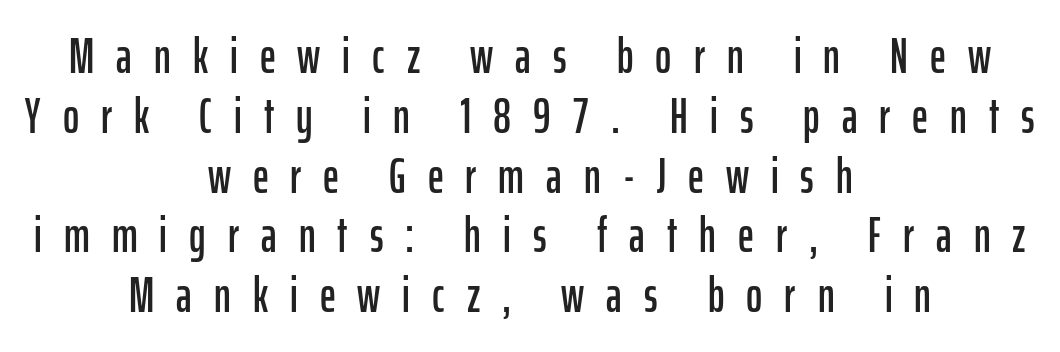
Q: Is the text italic (slanted)? A: No, it is upright.
Q: Is the typeface a serif or a sans-serif typeface? A: Sans-serif.
Q: Is the text underlined? A: No.
Q: How is the paragraph aligned? A: Centered.
Q: Is the spacing between letters normal or unusually wide? A: Unusually wide.
Q: Width (condensed, normal, or wide)? A: Condensed.
Q: Stroke contrast? A: Low.
Q: x-height? A: Medium.
Q: Monospaced? A: No.
